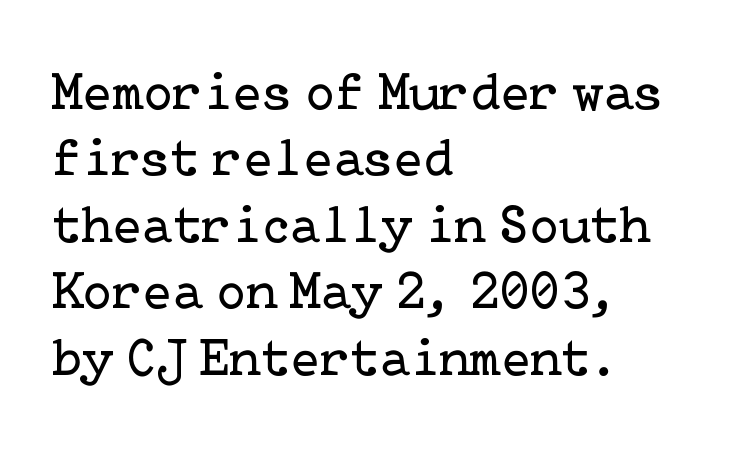
Q: Is the text bold? A: No.
Q: Is the text italic (slanted)? A: No, it is upright.
Q: Is the typeface a serif or a sans-serif typeface? A: Serif.
Q: Is the text underlined? A: No.
Q: How is the paragraph aligned? A: Left-aligned.
Q: Is the spacing between letters normal or unusually wide? A: Normal.
Q: Width (condensed, normal, or wide)? A: Normal.
Q: Stroke contrast? A: Low.
Q: x-height? A: Medium.
